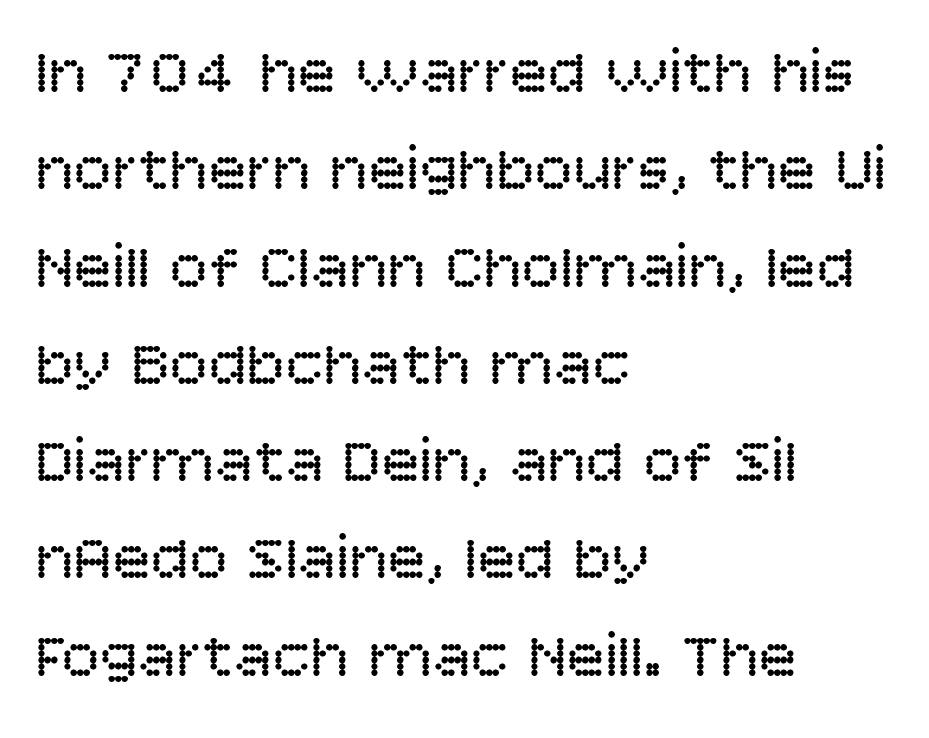
Here the designer chose a conventional face with non-uniform glyph widths. Compared with typical paragraphs, the rows here are spaced about the same. This is the regular roman posture of the typeface. Words float on clear page, feet unadorned. These lines stack with their left ends in a neat column. The typesetting does not lean heavy: it is not bold.
